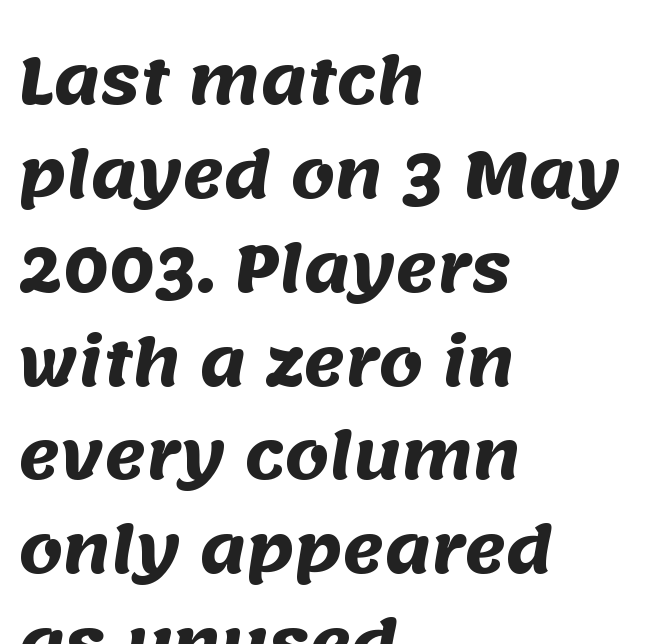
{"serif": "no", "bold": "yes", "weight": "heavy", "width": "normal", "stroke_contrast": "medium", "x_height": "large", "monospaced": "no", "underline": "no", "align": "left", "line_spacing": "normal", "line_spacing_ratio": 1.49, "letter_spacing": "normal", "letter_spacing_em": 0.0, "glyph_px": 63}
